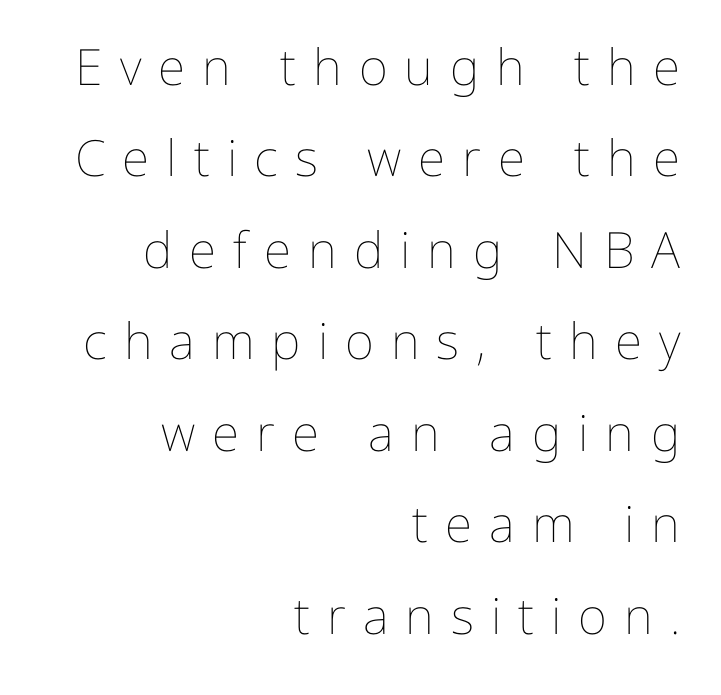
{"italic": "no", "bold": "no", "weight": "thin", "width": "normal", "stroke_contrast": "low", "x_height": "medium", "monospaced": "no", "underline": "no", "align": "right", "line_spacing_ratio": 1.83, "letter_spacing": "wide", "letter_spacing_em": 0.34, "glyph_px": 50}
